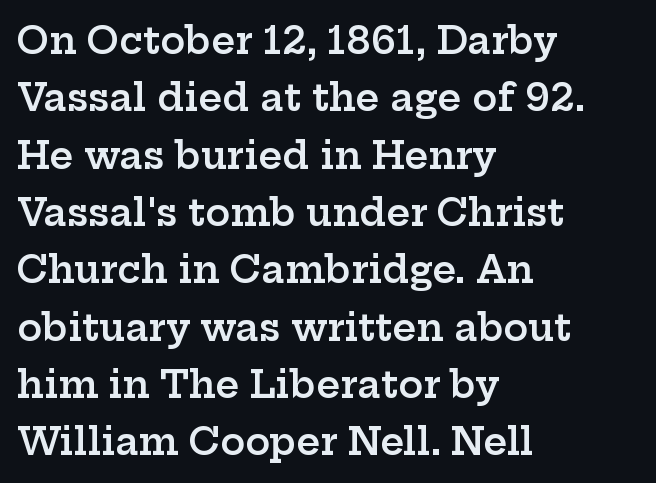
{"serif": "yes", "italic": "no", "bold": "semi", "weight": "semibold", "width": "wide", "stroke_contrast": "low", "x_height": "medium", "monospaced": "no", "underline": "no", "align": "left", "line_spacing": "normal", "line_spacing_ratio": 1.55, "letter_spacing": "normal", "letter_spacing_em": 0.0, "glyph_px": 37}
